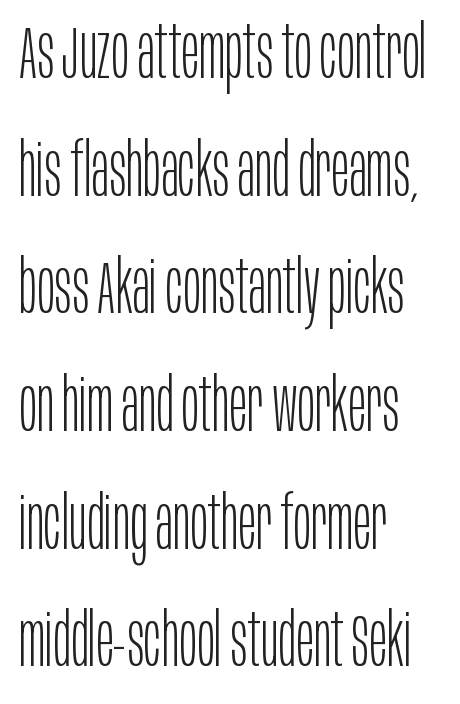
Q: Is the text bold? A: No.
Q: Is the text italic (slanted)? A: No, it is upright.
Q: Is the typeface a serif or a sans-serif typeface? A: Sans-serif.
Q: Is the text underlined? A: No.
Q: How is the paragraph aligned? A: Left-aligned.
Q: Is the spacing between letters normal or unusually wide? A: Normal.
Q: Is the spacing between lines tight, normal or loose? A: Normal.
Q: Width (condensed, normal, or wide)? A: Condensed.
Q: Stroke contrast? A: Low.
Q: x-height? A: Large.
Q: Monospaced? A: No.
